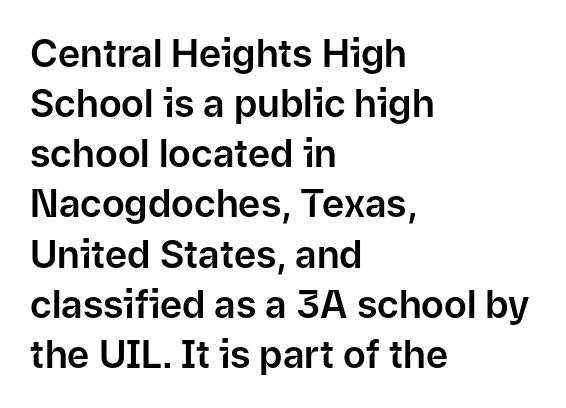
{"serif": "no", "italic": "no", "width": "normal", "stroke_contrast": "low", "x_height": "medium", "monospaced": "no", "underline": "no", "align": "left", "line_spacing": "normal", "line_spacing_ratio": 1.32, "letter_spacing": "normal", "letter_spacing_em": 0.0, "glyph_px": 38}
